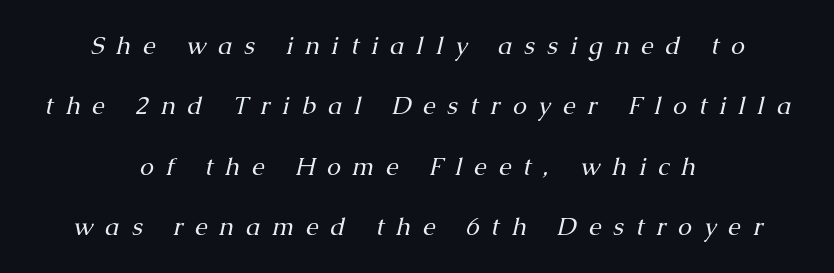
Compared with typical paragraphs, the rows here are farther apart. Each stroke keeps to a modest, everyday thickness or less. You can tell it's italic because the verticals aren't actually vertical. Observe the wide spacing: letters keep a clear distance from each other.
